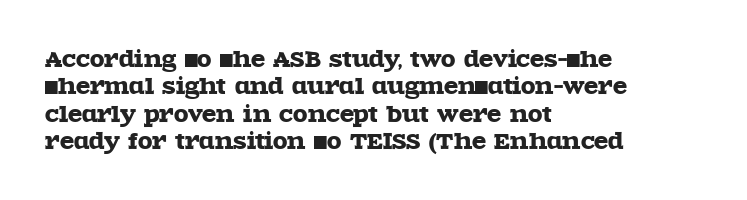
Q: Is the text italic (slanted)? A: No, it is upright.
Q: Is the text underlined? A: No.
Q: How is the paragraph aligned? A: Left-aligned.
Q: Is the spacing between letters normal or unusually wide? A: Normal.
Q: Is the spacing between lines tight, normal or loose? A: Normal.
